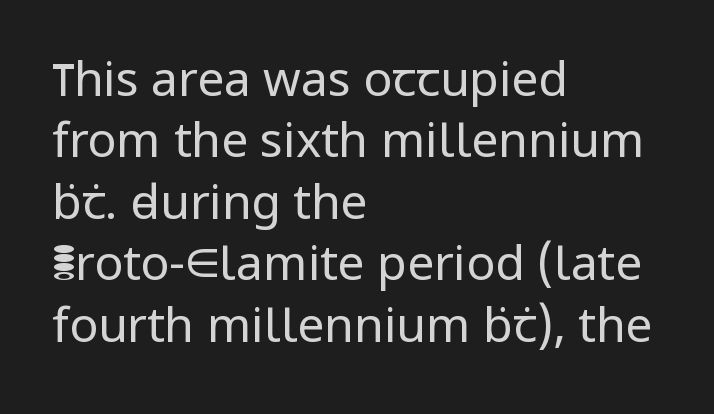
{"serif": "no", "italic": "no", "bold": "no", "weight": "regular", "width": "normal", "stroke_contrast": "low", "x_height": "medium", "monospaced": "no", "underline": "no", "align": "left", "line_spacing": "normal", "line_spacing_ratio": 1.28, "letter_spacing": "normal", "letter_spacing_em": 0.0, "glyph_px": 48}
